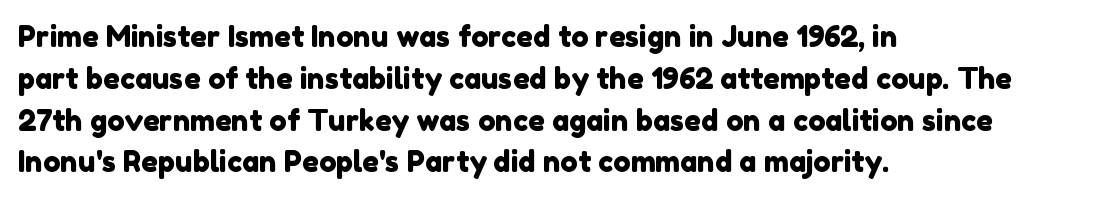
Q: Is the typeface a serif or a sans-serif typeface? A: Sans-serif.
Q: Is the text underlined? A: No.
Q: How is the paragraph aligned? A: Left-aligned.
Q: Is the spacing between letters normal or unusually wide? A: Normal.
Q: Is the spacing between lines tight, normal or loose? A: Normal.
Q: Width (condensed, normal, or wide)? A: Normal.
Q: Stroke contrast? A: Low.
Q: x-height? A: Medium.
Q: Monospaced? A: No.
